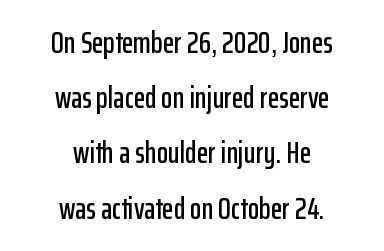
The string is rendered with underlining switched off. Caption: multi-line text, centered on the measure. This sample uses an upright cut, with every glyph sitting square on the baseline. The glyphs in this specimen are sans serif.
